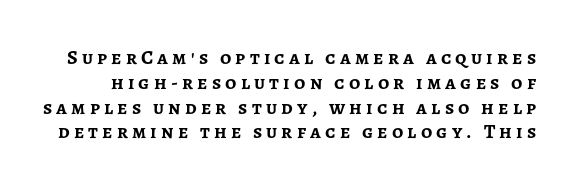
Spacing between characters has been opened up far beyond the box default. Descenders hang freely into open space. If you drew a line through each stem, it would be perfectly vertical. Compared with an ordinary text face, these strokes are far heavier — a full bold.
